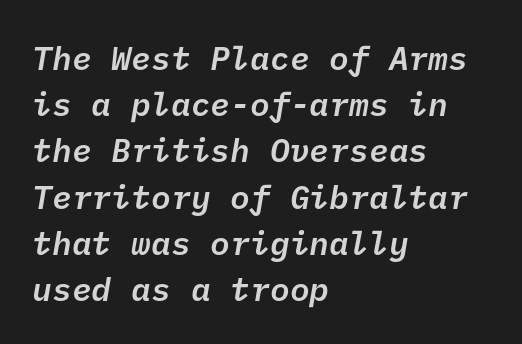
{"serif": "no", "bold": "semi", "weight": "semibold", "width": "normal", "stroke_contrast": "low", "x_height": "medium", "underline": "no", "align": "left", "line_spacing": "normal", "line_spacing_ratio": 1.4, "letter_spacing": "normal", "letter_spacing_em": 0.0, "glyph_px": 33}
